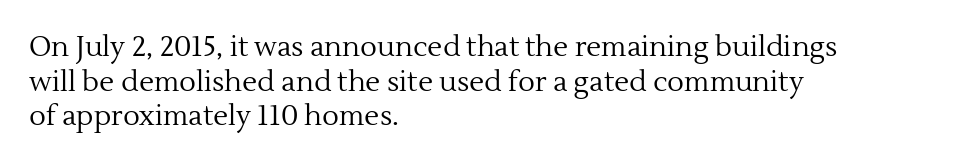
{"serif": "yes", "italic": "no", "bold": "no", "weight": "regular", "width": "normal", "x_height": "medium", "monospaced": "no", "underline": "no", "align": "left", "line_spacing_ratio": 1.24, "letter_spacing": "normal", "letter_spacing_em": 0.0, "glyph_px": 28}
